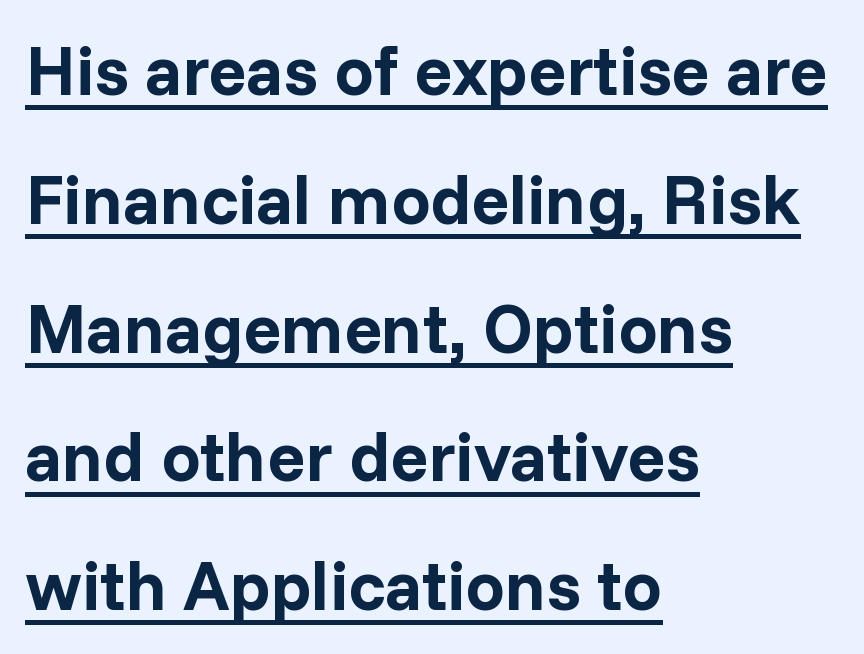
Chunky letters — that's bold for sure. The letterforms sit shoulder to shoulder at normal distance. The lettering is marked with a stroke running underneath it. This is roman type, the default non-slanted kind. Does the copy run flush right? No — it runs flush left.
